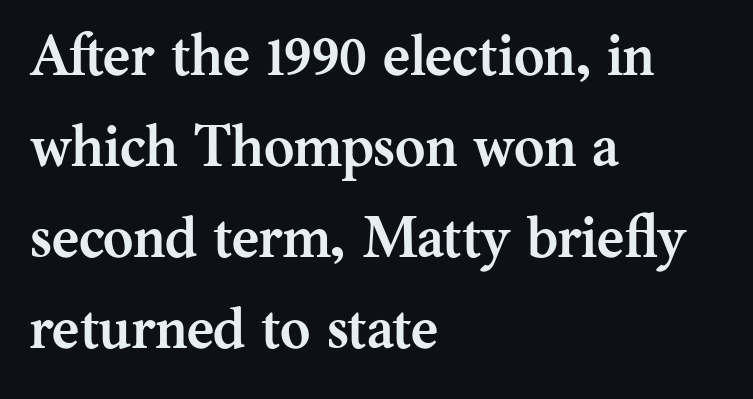
The image shows 58 px semibold serif type, upright; set left-aligned, normal line spacing (1.57x), normal letter spacing, not underlined; medium stroke contrast and a medium x-height.
